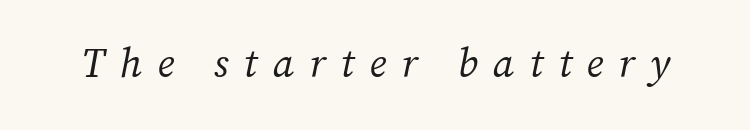
Q: Is the text bold? A: No.
Q: Is the text italic (slanted)? A: Yes, it leans right by about 12 degrees.
Q: Is the typeface a serif or a sans-serif typeface? A: Serif.
Q: Is the text underlined? A: No.
Q: Is the spacing between letters normal or unusually wide? A: Unusually wide.
Q: Width (condensed, normal, or wide)? A: Normal.
Q: Stroke contrast? A: Medium.
Q: x-height? A: Medium.
Q: Monospaced? A: No.
